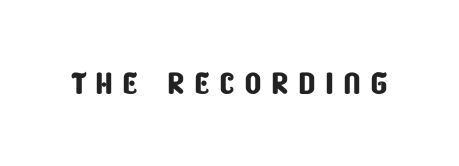
{"serif": "no", "width": "condensed", "stroke_contrast": "low", "x_height": "large", "monospaced": "no", "underline": "no", "letter_spacing": "wide", "letter_spacing_em": 0.2, "glyph_px": 45}
